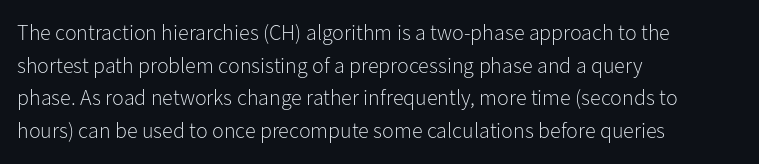
Rows of type keep a routine distance in the vertical direction. The space beneath each line is pristine and unruled. Which margin do the lines hug? The left one — the right edge is uneven. The letterforms sit shoulder to shoulder at normal distance.
